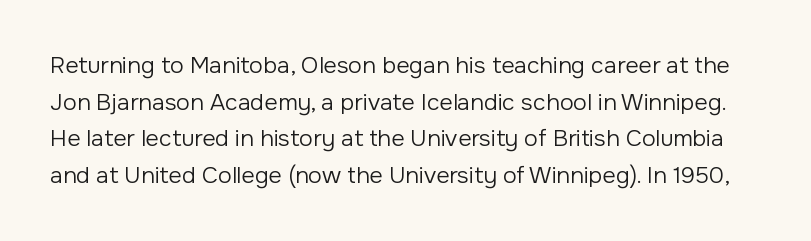
Letters rest on an invisible, unmarked baseline. The letterforms sit at book weight or below. These lines keep a tight, regular rhythm from letter to letter. Honestly, the row spacing looks completely unremarkable.
